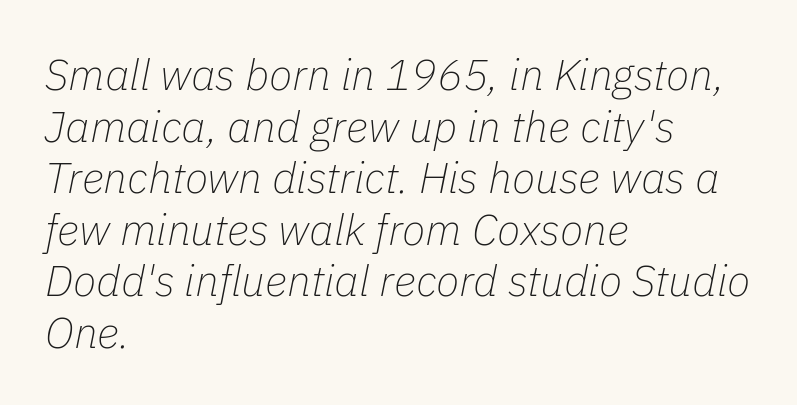
The image shows 43 px thin type, italic (leaning right); set left-aligned, line spacing 1.2x, normal letter spacing, not underlined; low stroke contrast and a medium x-height.
